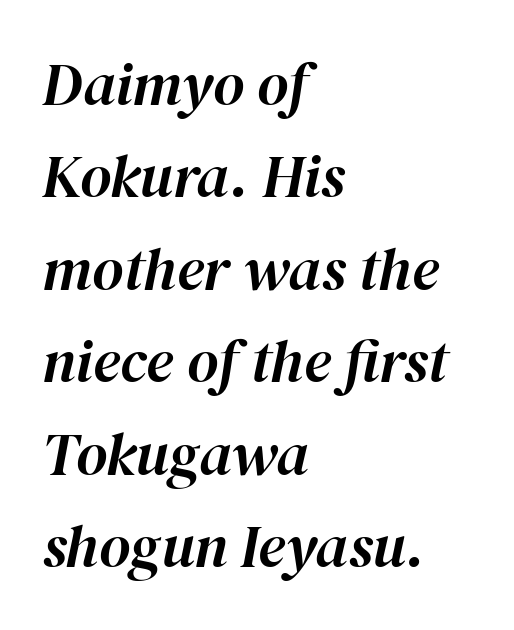
Q: Is the text italic (slanted)? A: Yes, it leans right by about 12 degrees.
Q: Is the text underlined? A: No.
Q: How is the paragraph aligned? A: Left-aligned.
Q: Is the spacing between letters normal or unusually wide? A: Normal.
Q: Is the spacing between lines tight, normal or loose? A: Normal.
Q: Width (condensed, normal, or wide)? A: Normal.
Q: Stroke contrast? A: High.
Q: x-height? A: Medium.
Q: Monospaced? A: No.
